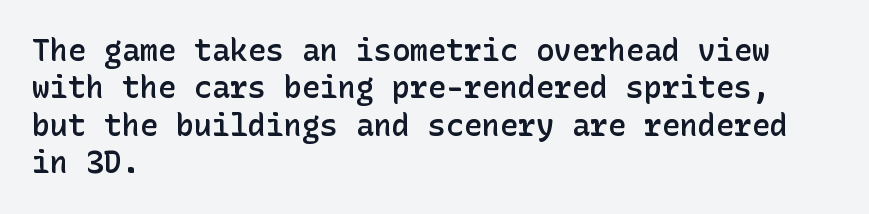
Observe the ordinary spacing: letters are neighbours, not strangers. Serifs: no, the terminals of the letterforms are clean. Rule under the text: the space is simply empty. Firm but not heavy-handed strokes: this text is semibold. Regarding leading, the lines here are spaced in the standard way.
